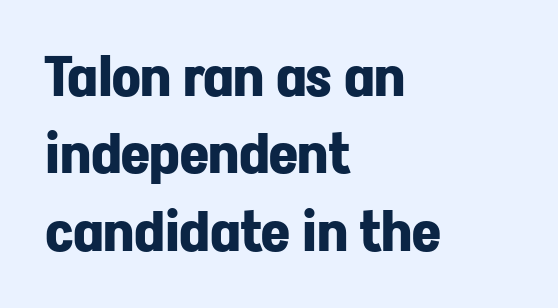
Letterform terminals end flat and unadorned throughout the passage. There is no visible air inserted between adjacent glyphs. No italicization has been applied; the sample stays upright. Summary of vertical rhythm: regular, with standard interline spacing. Check the space under the baseline: it is left empty.
